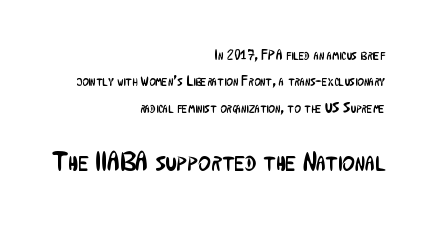
The image shows 27 px text type, upright; set right-aligned, line spacing 1.88x, normal letter spacing, not underlined; the second (bottom) block is 1.93x larger.
